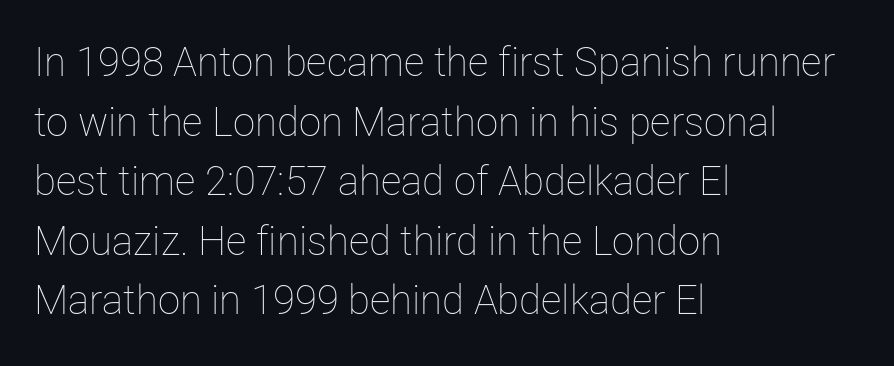
{"italic": "no", "bold": "no", "weight": "thin", "width": "normal", "stroke_contrast": "low", "x_height": "medium", "monospaced": "no", "underline": "no", "align": "left", "line_spacing": "normal", "line_spacing_ratio": 1.49, "letter_spacing": "normal", "letter_spacing_em": 0.0, "glyph_px": 40}
